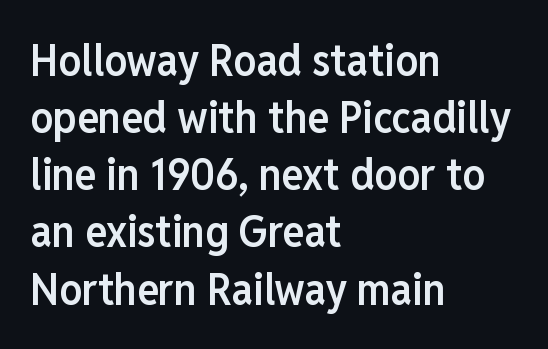
{"serif": "no", "italic": "no", "bold": "semi", "weight": "semibold", "width": "condensed", "stroke_contrast": "low", "x_height": "medium", "monospaced": "no", "underline": "no", "align": "left", "line_spacing": "normal", "line_spacing_ratio": 1.27, "letter_spacing": "normal", "letter_spacing_em": 0.0, "glyph_px": 45}
